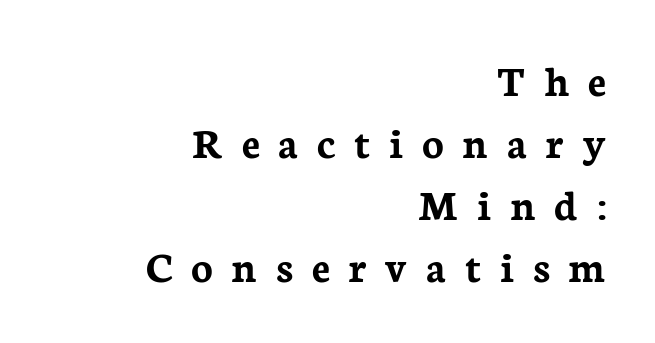
The image shows 45 px semibold serif type, upright; set right-aligned, normal line spacing (1.38x), unusually wide letter spacing (+0.41 em), not underlined; low stroke contrast and a medium x-height.
